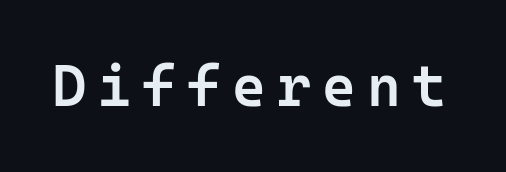
The image shows 58 px semibold sans-serif type, upright, monospaced; set not underlined; low stroke contrast and a medium x-height.
